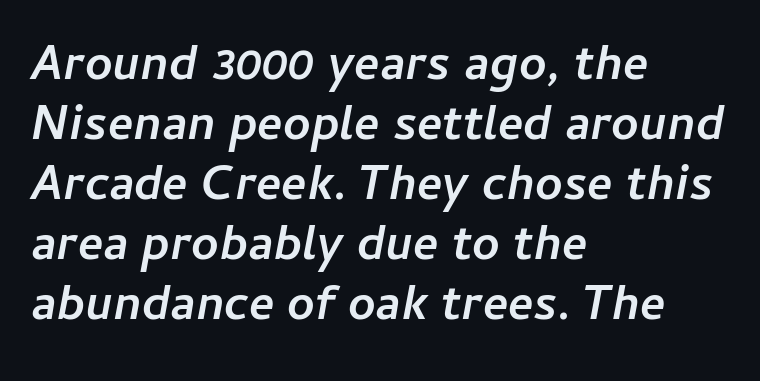
The image shows 48 px semibold type, italic (leaning right); set left-aligned, normal line spacing (1.25x), normal letter spacing, not underlined; low stroke contrast and a medium x-height.
